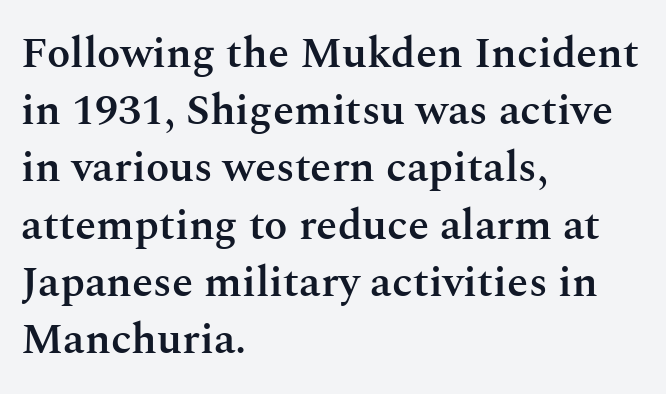
The image shows 43 px semibold serif type, upright; set left-aligned, normal line spacing (1.33x), normal letter spacing, not underlined; medium stroke contrast and a medium x-height.
